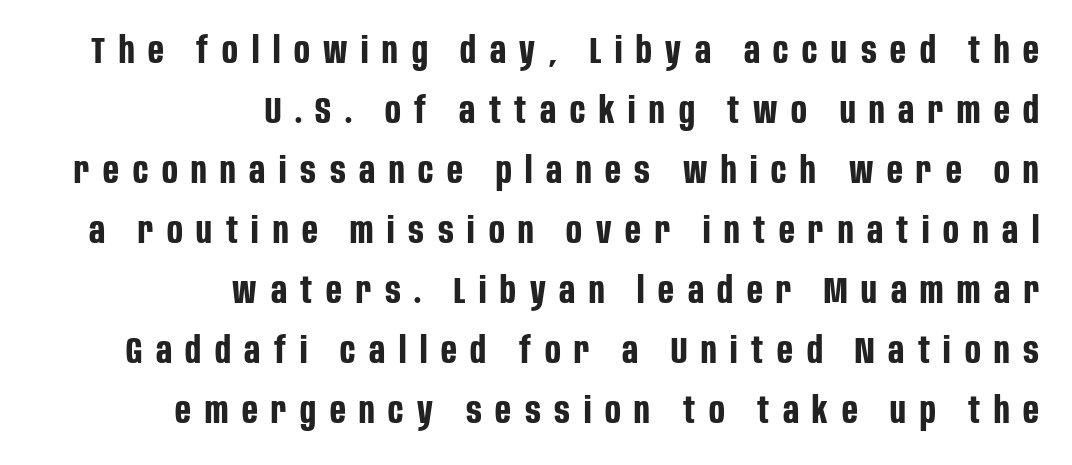
Q: Is the text bold? A: Yes.
Q: Is the text italic (slanted)? A: No, it is upright.
Q: Is the typeface a serif or a sans-serif typeface? A: Sans-serif.
Q: Is the text underlined? A: No.
Q: How is the paragraph aligned? A: Right-aligned.
Q: Is the spacing between letters normal or unusually wide? A: Unusually wide.
Q: Is the spacing between lines tight, normal or loose? A: Normal.
Q: Width (condensed, normal, or wide)? A: Condensed.
Q: Stroke contrast? A: Low.
Q: x-height? A: Large.
Q: Monospaced? A: No.
